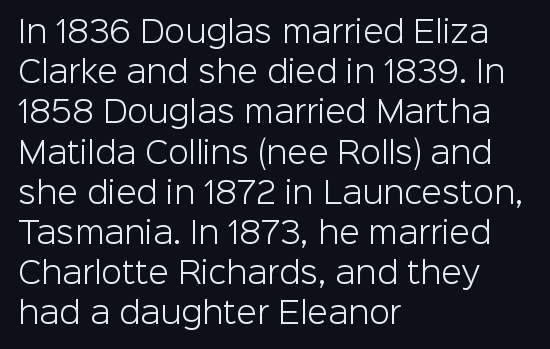
{"serif": "no", "italic": "no", "bold": "no", "weight": "light", "width": "normal", "stroke_contrast": "low", "x_height": "medium", "monospaced": "no", "underline": "no", "align": "left", "line_spacing": "normal", "line_spacing_ratio": 1.34, "letter_spacing": "normal", "letter_spacing_em": 0.0, "glyph_px": 30}
